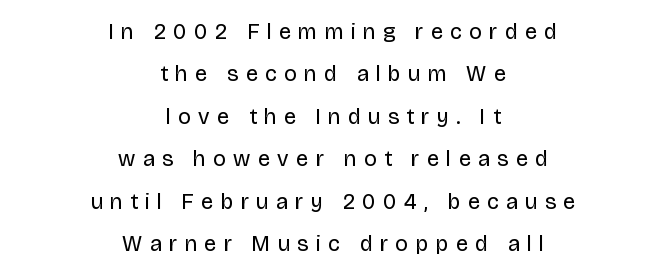
The image shows 22 px text type, upright; set centered, loose line spacing (1.93x), unusually wide letter spacing (+0.34 em), not underlined.
